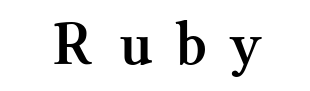
Q: Is the text bold? A: Yes.
Q: Is the text italic (slanted)? A: No, it is upright.
Q: Is the typeface a serif or a sans-serif typeface? A: Serif.
Q: Is the text underlined? A: No.
Q: How is the paragraph aligned? A: Centered.
Q: Is the spacing between letters normal or unusually wide? A: Unusually wide.
Q: Width (condensed, normal, or wide)? A: Normal.
Q: Stroke contrast? A: Medium.
Q: x-height? A: Medium.
Q: Monospaced? A: No.
